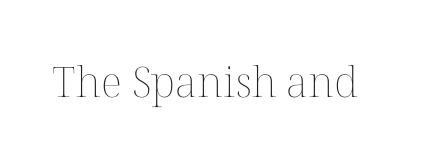
The image shows 42 px thin type, upright; set normal letter spacing, not underlined; medium stroke contrast and a medium x-height.
